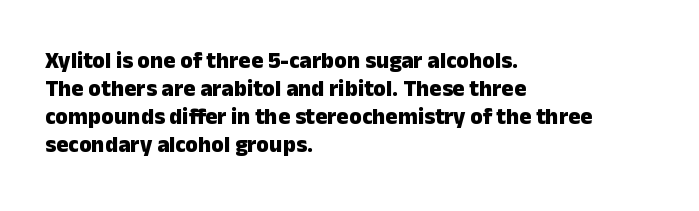
The image shows 23 px bold type, upright; set left-aligned, line spacing 1.22x, normal letter spacing, not underlined.
